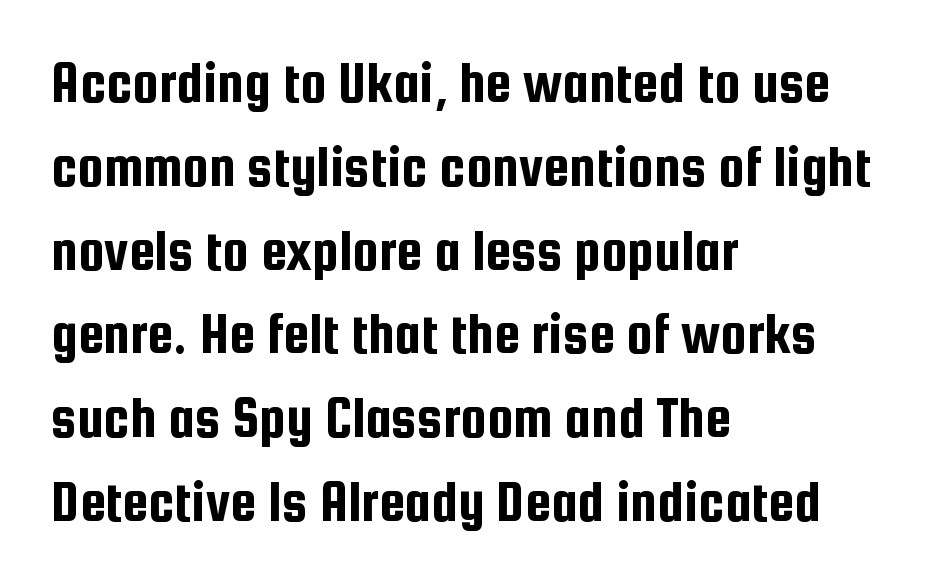
The passage is arranged the way most books set body copy — flush left. This sample keeps an unexceptional amount of space between lines. Proportional: the letters do not fall into vertical columns. Rendered with straight, roman letterforms. The rendering shows plain stroke endings on the letterforms — a sans-serif design. In terms of letterspacing, this is plain default setting.
